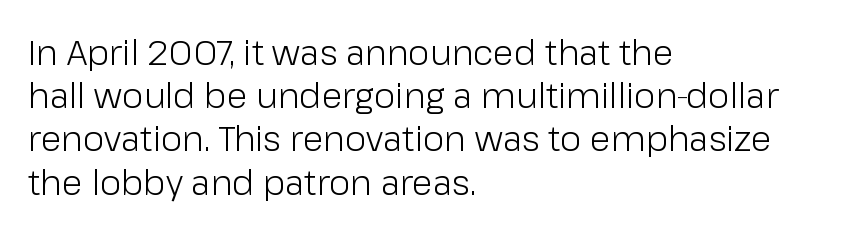
The image shows 34 px light sans-serif type, upright; set left-aligned, normal line spacing (1.27x), normal letter spacing, not underlined; low stroke contrast and a medium x-height.
